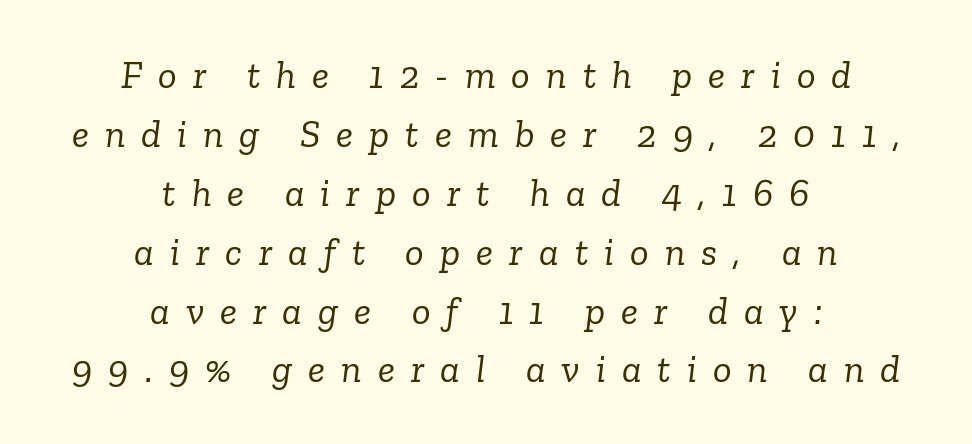
The image shows 39 px light serif type, italic (leaning right); set centered, normal line spacing (1.51x), unusually wide letter spacing (+0.41 em), not underlined; low stroke contrast and a medium x-height.
